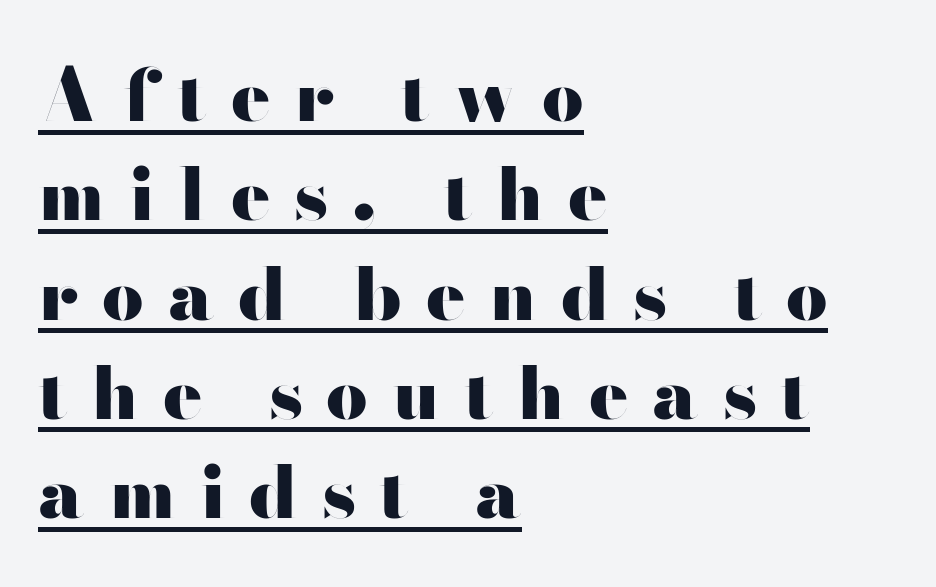
{"italic": "no", "bold": "yes", "weight": "heavy", "width": "wide", "stroke_contrast": "high", "x_height": "small", "monospaced": "no", "underline": "yes", "align": "left", "line_spacing": "normal", "line_spacing_ratio": 1.36, "letter_spacing": "wide", "letter_spacing_em": 0.33, "glyph_px": 73}
